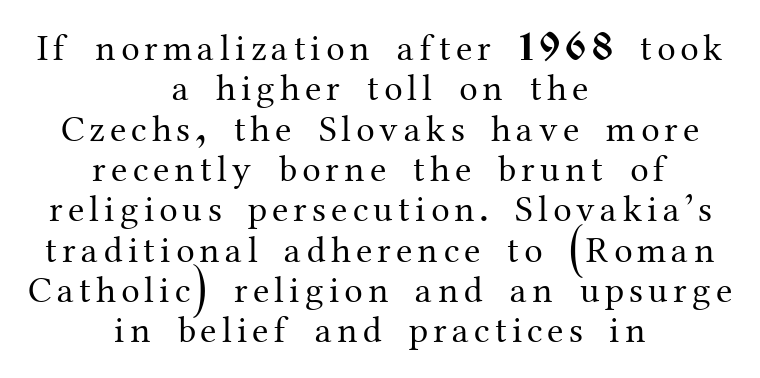
Q: Is the text bold? A: No.
Q: Is the text italic (slanted)? A: No, it is upright.
Q: Is the typeface a serif or a sans-serif typeface? A: Serif.
Q: Is the text underlined? A: No.
Q: How is the paragraph aligned? A: Centered.
Q: Is the spacing between lines tight, normal or loose? A: Tight.
Q: Width (condensed, normal, or wide)? A: Normal.
Q: Stroke contrast? A: Medium.
Q: x-height? A: Medium.
Q: Monospaced? A: No.
